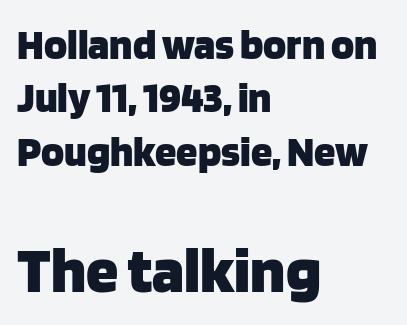
The image shows 65 px heavy sans-serif type, upright; set left-aligned, line spacing 1.24x, normal letter spacing, not underlined; the second (bottom) block is 1.51x larger; low stroke contrast and a large x-height.
